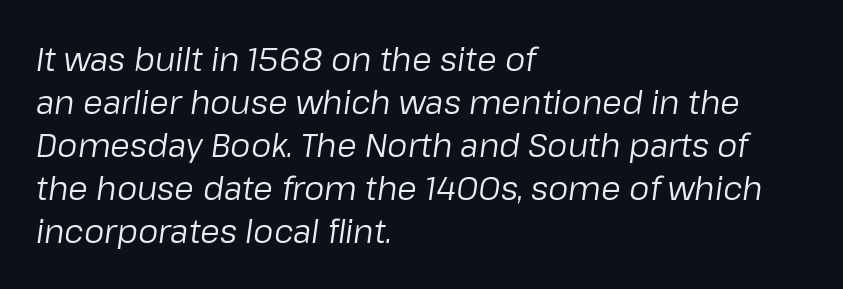
Q: Is the text bold? A: No.
Q: Is the text italic (slanted)? A: Yes, it leans right by about 8 degrees.
Q: Is the text underlined? A: No.
Q: How is the paragraph aligned? A: Left-aligned.
Q: Is the spacing between letters normal or unusually wide? A: Normal.
Q: Is the spacing between lines tight, normal or loose? A: Normal.
Q: Width (condensed, normal, or wide)? A: Normal.
Q: Stroke contrast? A: Low.
Q: x-height? A: Medium.
Q: Monospaced? A: No.
